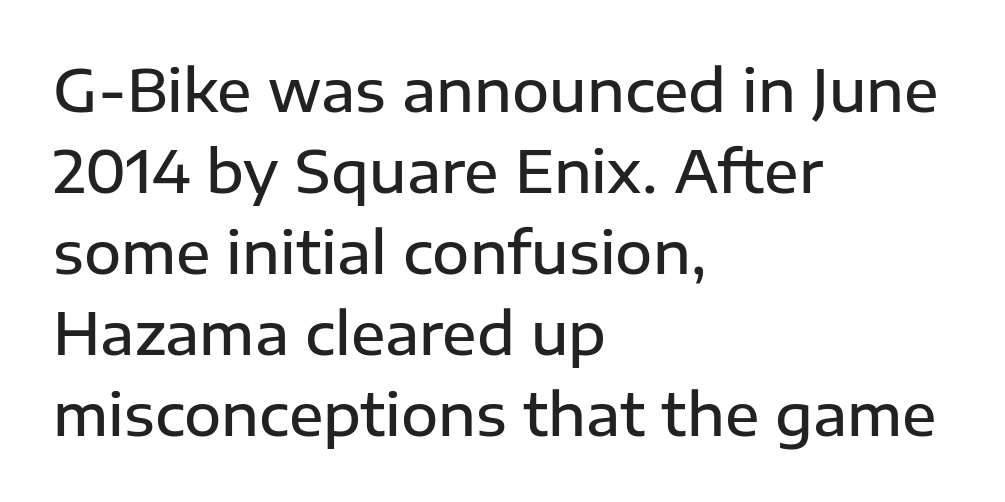
{"serif": "no", "italic": "no", "bold": "semi", "weight": "semibold", "width": "normal", "stroke_contrast": "low", "x_height": "medium", "monospaced": "no", "underline": "no", "align": "left", "line_spacing": "normal", "line_spacing_ratio": 1.42, "letter_spacing": "normal", "letter_spacing_em": 0.0, "glyph_px": 57}
